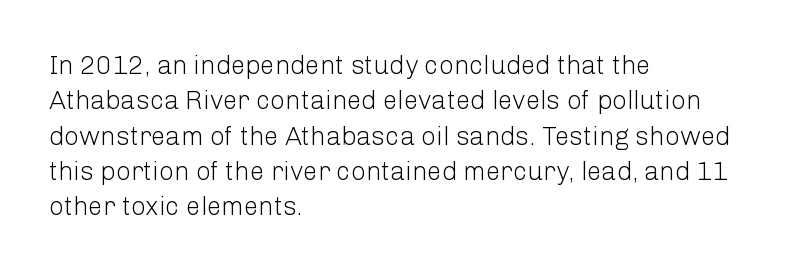
The image shows 26 px text type, upright; set left-aligned, normal line spacing (1.36x), normal letter spacing, not underlined.
